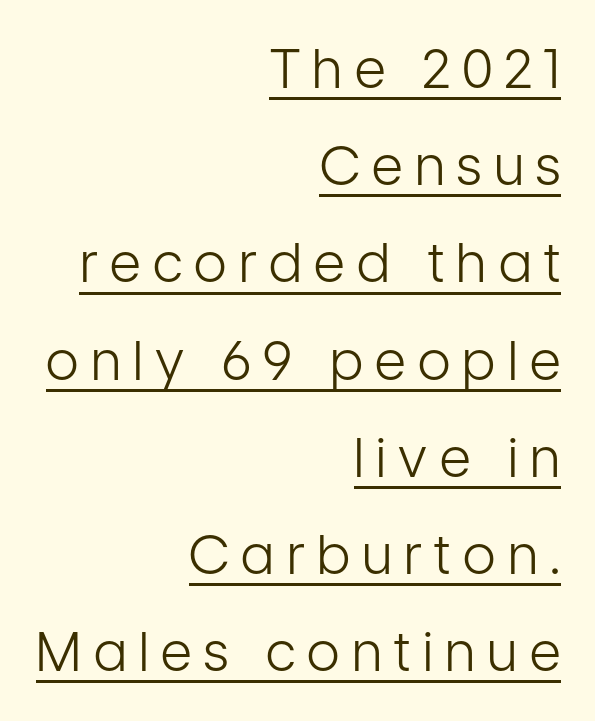
Is there any slant? The stems are plumb. You could not count columns in this text — the font is proportionally spaced. Observe the absence of serifs on each vertical stroke in this sample. Each line ends at the same right margin while the left side varies. This sample uses expanded letter spacing, leaving extra air between glyphs.
